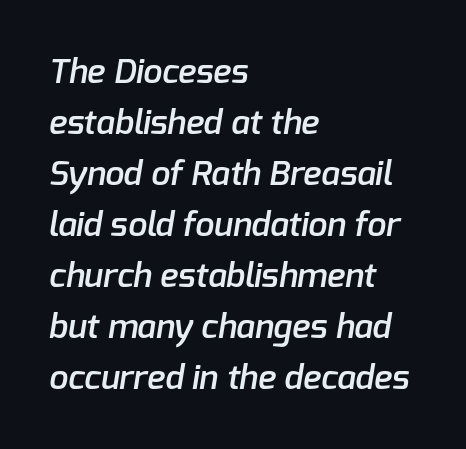
Q: Is the text bold? A: Semi-bold.
Q: Is the typeface a serif or a sans-serif typeface? A: Sans-serif.
Q: Is the text underlined? A: No.
Q: How is the paragraph aligned? A: Left-aligned.
Q: Is the spacing between letters normal or unusually wide? A: Normal.
Q: Is the spacing between lines tight, normal or loose? A: Normal.
Q: Width (condensed, normal, or wide)? A: Normal.
Q: Stroke contrast? A: Low.
Q: x-height? A: Medium.
Q: Monospaced? A: No.
